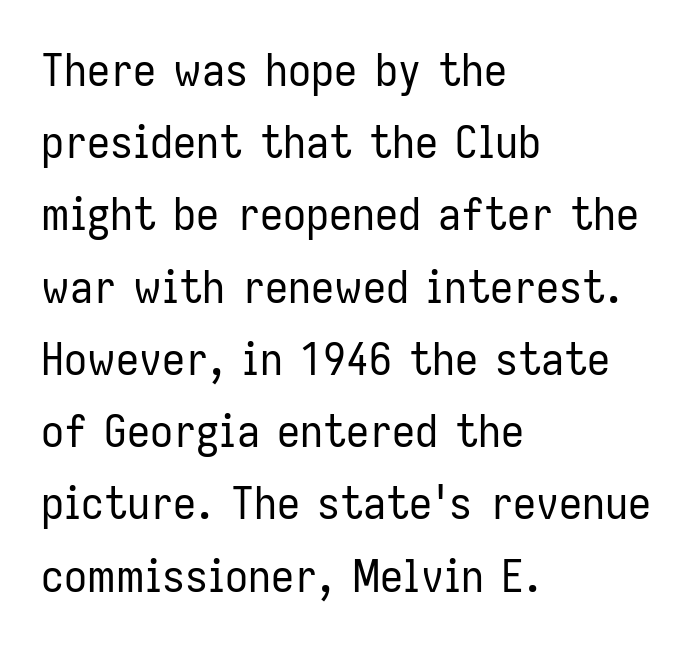
{"serif": "no", "italic": "no", "bold": "no", "weight": "regular", "width": "condensed", "stroke_contrast": "low", "x_height": "medium", "monospaced": "no", "underline": "no", "align": "left", "line_spacing": "normal", "line_spacing_ratio": 1.57, "letter_spacing": "normal", "letter_spacing_em": 0.0, "glyph_px": 46}
